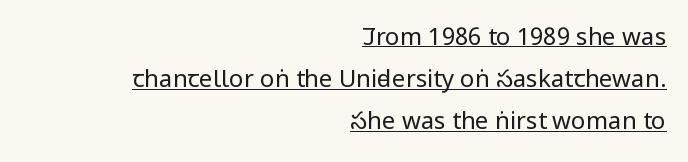
Q: Is the text bold? A: No.
Q: Is the text italic (slanted)? A: No, it is upright.
Q: Is the text underlined? A: Yes.
Q: How is the paragraph aligned? A: Right-aligned.
Q: Is the spacing between letters normal or unusually wide? A: Normal.
